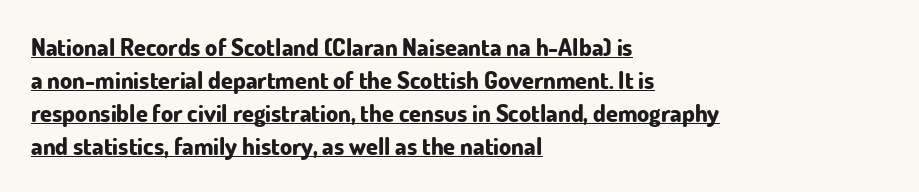
Q: Is the text bold? A: Yes.
Q: Is the text italic (slanted)? A: No, it is upright.
Q: Is the text underlined? A: Yes.
Q: How is the paragraph aligned? A: Left-aligned.
Q: Is the spacing between letters normal or unusually wide? A: Normal.
Q: Is the spacing between lines tight, normal or loose? A: Normal.
